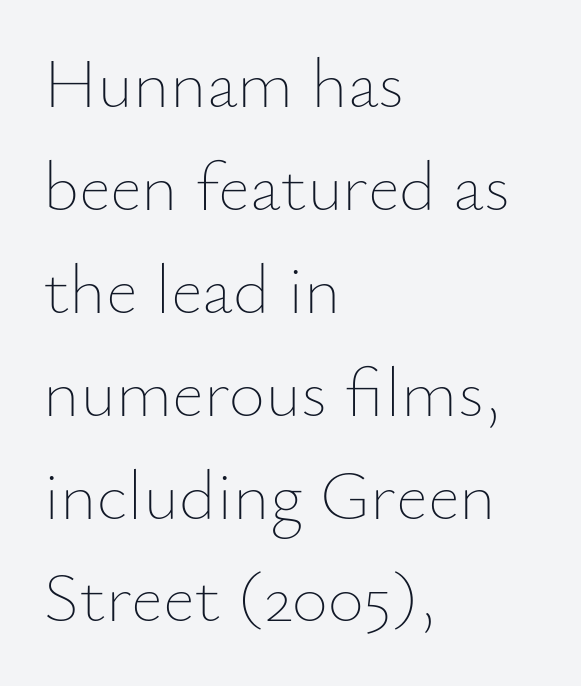
{"italic": "no", "bold": "no", "weight": "thin", "width": "normal", "stroke_contrast": "low", "x_height": "small", "monospaced": "no", "underline": "no", "align": "left", "line_spacing": "normal", "line_spacing_ratio": 1.47, "letter_spacing": "normal", "letter_spacing_em": 0.0, "glyph_px": 70}
